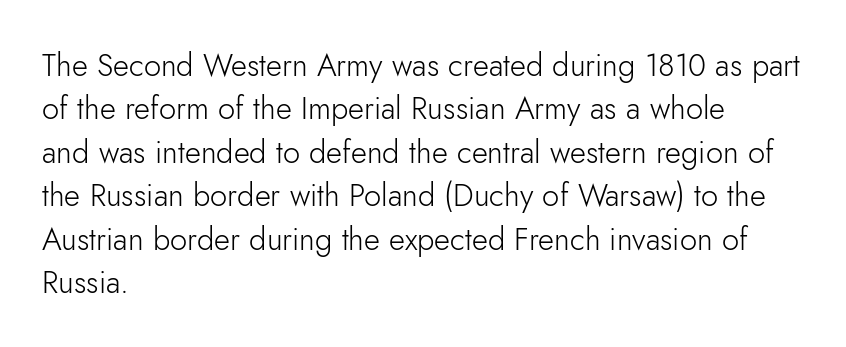
Is this a sans? Yes — the strokes have no serifs. Students, observe: this is what conventionally led text looks like. Tracking here is standard; glyphs follow each other at the usual distance. This reads as an unemphasized weight, regular at the heaviest. The passage shown is typed in a proportional face where columns would drift. The paragraph shown leans on its left margin.
